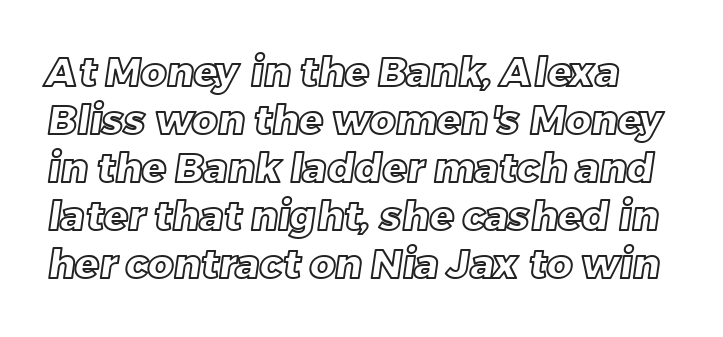
Q: Is the text underlined? A: No.
Q: Is the spacing between letters normal or unusually wide? A: Normal.
Q: Width (condensed, normal, or wide)? A: Normal.
Q: x-height? A: Large.
Q: Monospaced? A: No.
